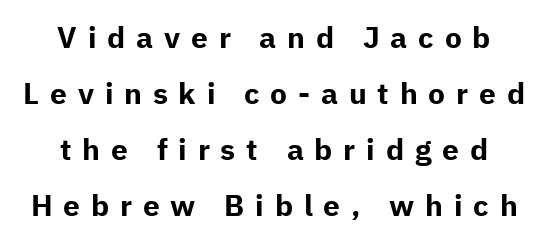
No word sits above an underline. Set as a true bold cut, around the 700 mark. Rendered with straight, roman letterforms. You can tell from the bare stems that sans-serif type was used.
